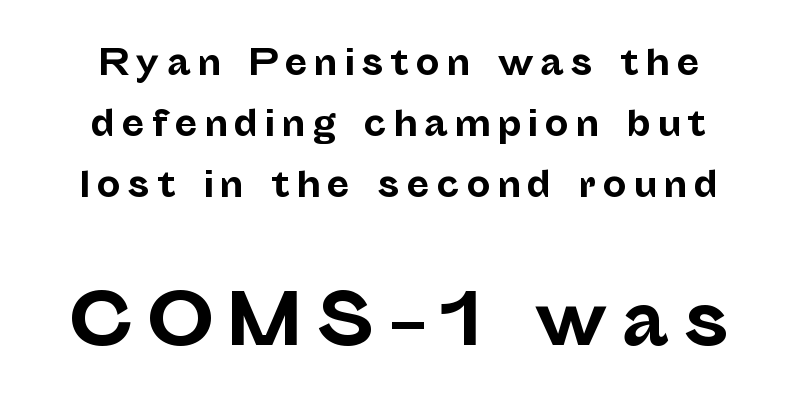
Q: Is the text bold? A: Yes.
Q: Is the text italic (slanted)? A: No, it is upright.
Q: Is the typeface a serif or a sans-serif typeface? A: Sans-serif.
Q: Is the text underlined? A: No.
Q: Which block of text is set in a larger size, the first (top) or the second (bottom)? A: The second (bottom) one.
Q: Width (condensed, normal, or wide)? A: Normal.
Q: Stroke contrast? A: Low.
Q: x-height? A: Medium.
Q: Monospaced? A: No.
